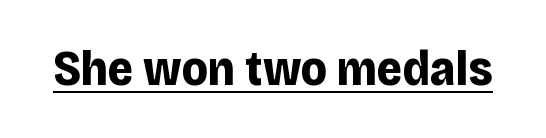
The image shows 49 px bold sans-serif type, upright; set normal letter spacing, underlined; low stroke contrast and a large x-height.
